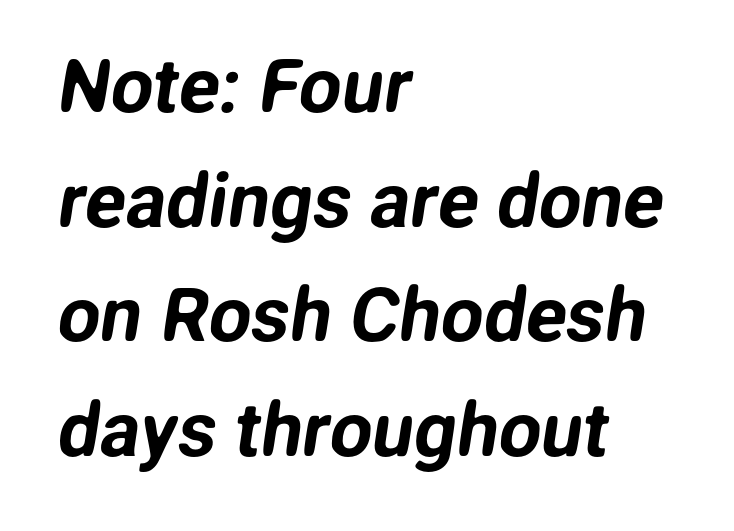
The image shows 75 px sans-serif type; set left-aligned, normal line spacing (1.53x), normal letter spacing, not underlined; low stroke contrast and a medium x-height.
